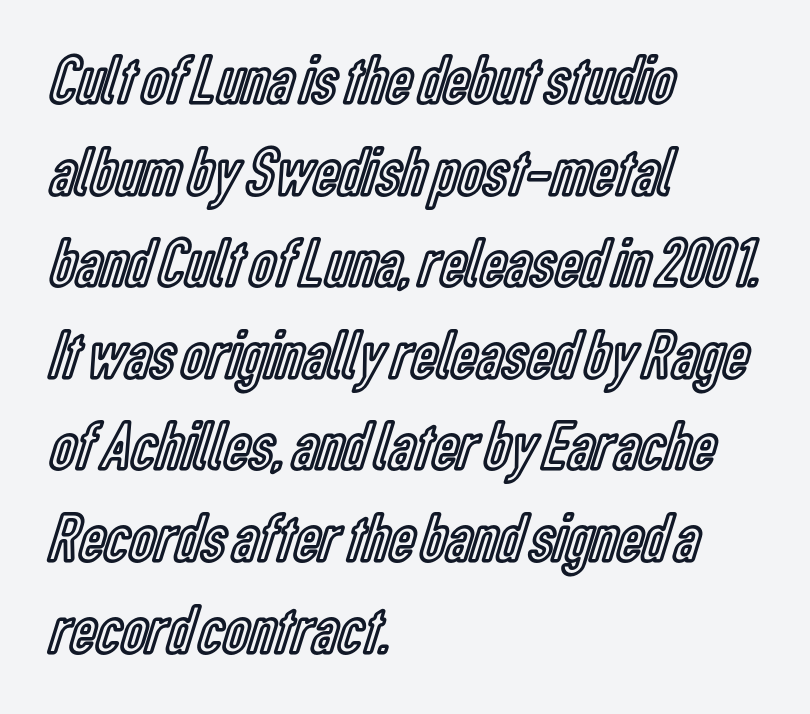
The image shows 71 px condensed type; set left-aligned, normal line spacing (1.29x), normal letter spacing, not underlined; a medium x-height.
